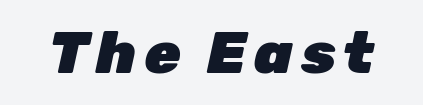
{"italic": "yes", "lean": "right", "slant_degrees": 12, "bold": "yes", "weight": "heavy", "width": "normal", "stroke_contrast": "low", "x_height": "medium", "monospaced": "no", "underline": "no", "glyph_px": 59}
